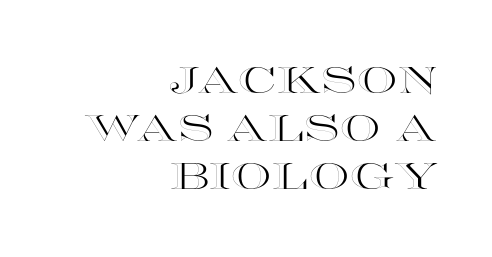
The image shows 36 px wide type, upright; set right-aligned, normal line spacing (1.33x), normal letter spacing, not underlined; a large x-height.
